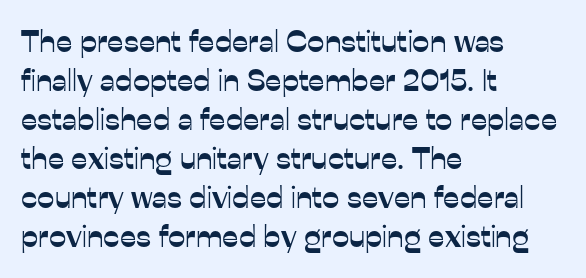
{"serif": "no", "italic": "no", "width": "normal", "stroke_contrast": "low", "x_height": "medium", "monospaced": "no", "underline": "no", "align": "left", "line_spacing": "normal", "line_spacing_ratio": 1.26, "letter_spacing": "normal", "letter_spacing_em": 0.0, "glyph_px": 31}
